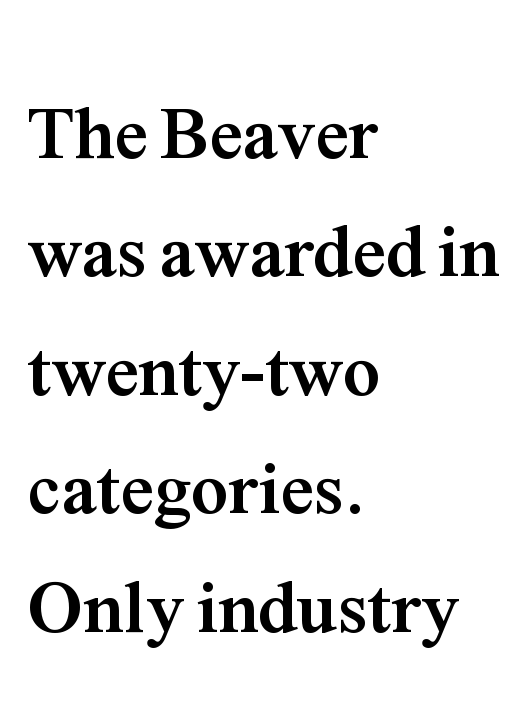
The image shows 74 px semibold serif type, upright; set left-aligned, normal line spacing (1.6x), normal letter spacing, not underlined; medium stroke contrast and a medium x-height.
